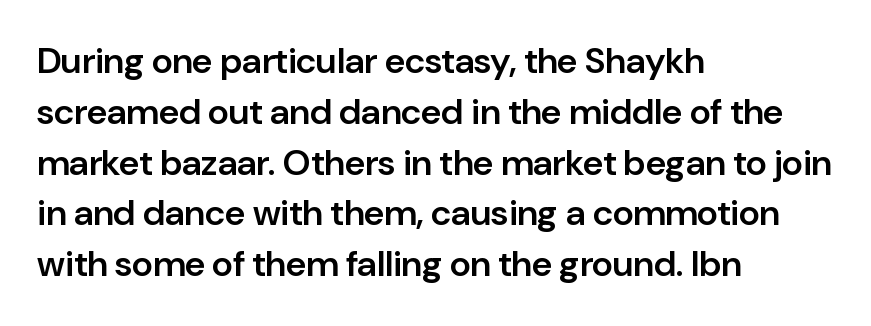
The image shows 36 px semibold sans-serif type, upright; set left-aligned, normal line spacing (1.41x), normal letter spacing, not underlined; low stroke contrast and a medium x-height.
